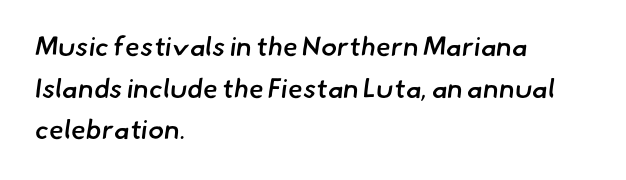
Q: Is the text bold? A: Semi-bold.
Q: Is the text underlined? A: No.
Q: How is the paragraph aligned? A: Left-aligned.
Q: Is the spacing between letters normal or unusually wide? A: Normal.
Q: Is the spacing between lines tight, normal or loose? A: Normal.
